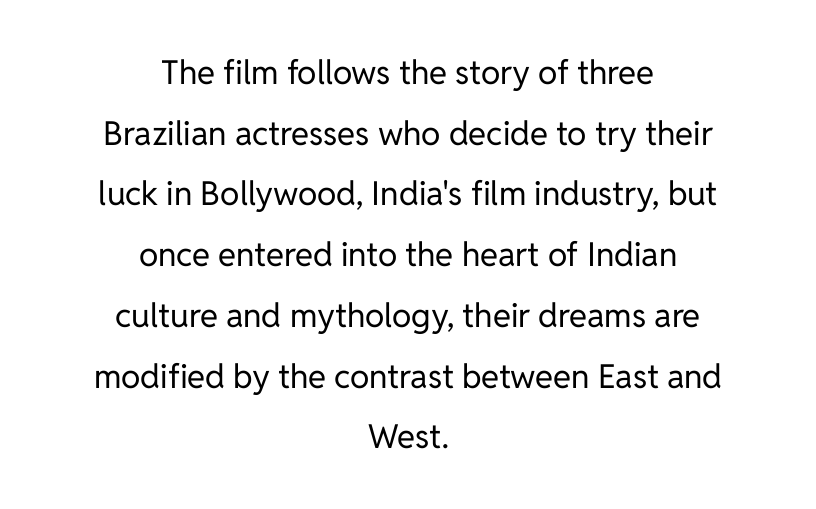
The image shows 33 px regular-weight sans-serif type, upright; set centered, line spacing 1.84x, normal letter spacing, not underlined; low stroke contrast and a medium x-height.
